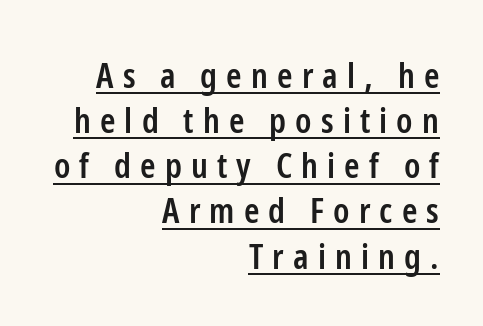
The ragged edge is on the left, which tells us the setting is flush right. Heft: intermediate — a semibold. Students, note that the glyphs here are deliberately spaced far apart. Classification — sans serif.
